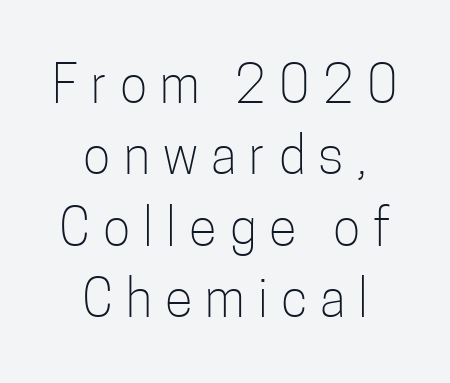
In terms of letterspacing, this is a distinctly airy, spread setting. Neither beginnings nor endings align; midpoints do. The passage shown is not bold in any degree. Here the designer chose a conventional face with non-uniform glyph widths.
